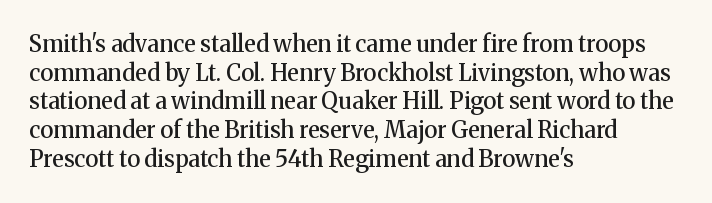
The specimen omits any rule beneath the text block's lines. The type sits square on the baseline with zero lean. This block has exactly the height ordinary leading produces. Does extra space separate the letters? No, they use regular spacing.
